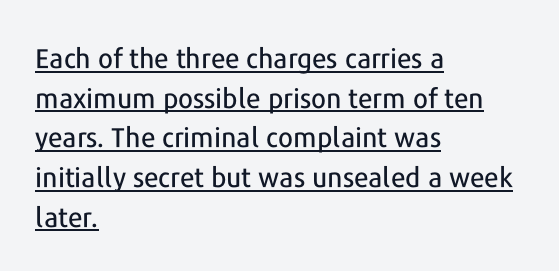
The image shows 27 px text type, upright; set left-aligned, normal line spacing (1.47x), normal letter spacing, underlined.
